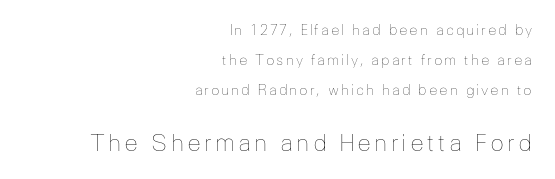
The image shows 23 px text type, upright; set right-aligned, loose line spacing (2.15x), not underlined; the second (bottom) block is 1.64x larger.
